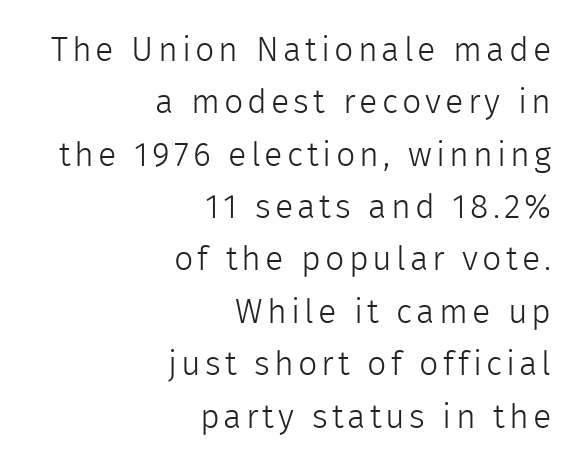
The image shows 34 px light sans-serif type, upright; set right-aligned, normal line spacing (1.54x), not underlined; a medium x-height.
